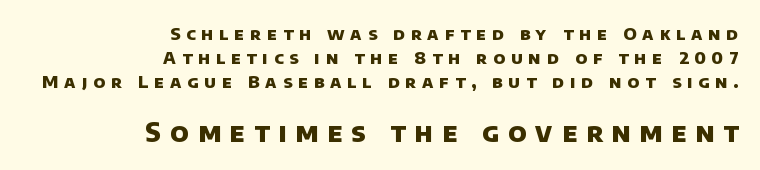
{"bold": "yes", "underline": "no", "align": "right", "line_spacing": "normal", "line_spacing_ratio": 1.41, "letter_spacing": "wide", "letter_spacing_em": 0.35, "larger_block": "second", "size_ratio": 1.53, "glyph_px": 26}
